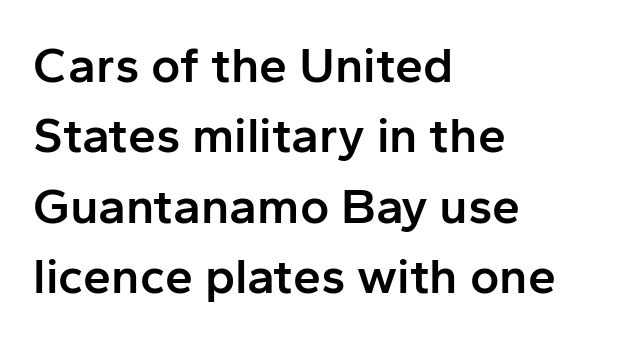
Words appear dense and cohesive because spacing is normal. A typesetter would call this leading conventional body-copy spacing. The passage shown is typed in a proportional face where columns would drift. Italic: no, the glyphs are upright roman. Moderately thickened strokes mark this as semibold type. I'd call this a sans setting — the letters go barefoot.
